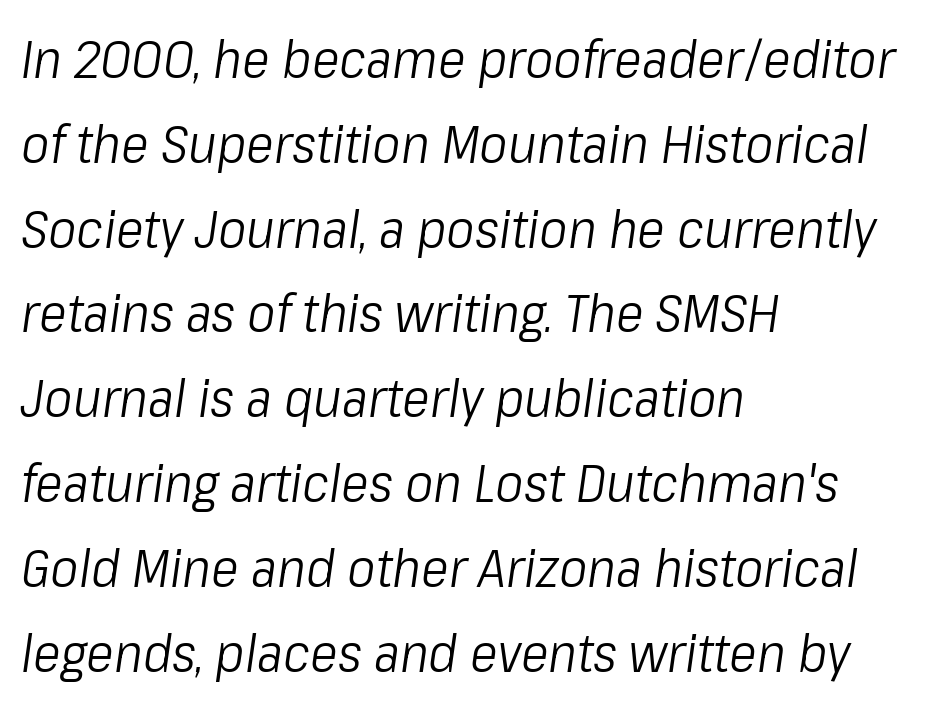
{"italic": "yes", "lean": "right", "slant_degrees": 8, "bold": "no", "weight": "light", "width": "condensed", "stroke_contrast": "low", "x_height": "medium", "monospaced": "no", "underline": "no", "align": "left", "line_spacing": "normal", "line_spacing_ratio": 1.6, "letter_spacing": "normal", "letter_spacing_em": 0.0, "glyph_px": 53}
